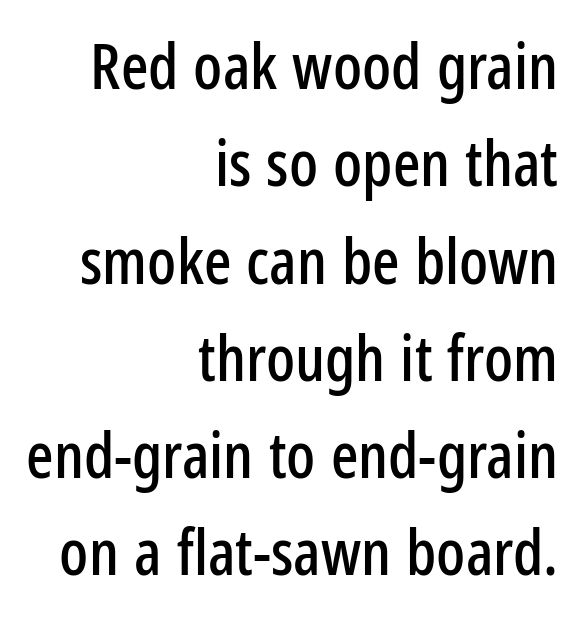
Each row of text sits above clean, open space. Is there any slant? The stems are plumb. Every row of glyphs terminates at an identical x-position on the right. The rendering uses natural spacing where letterforms have individual widths.
